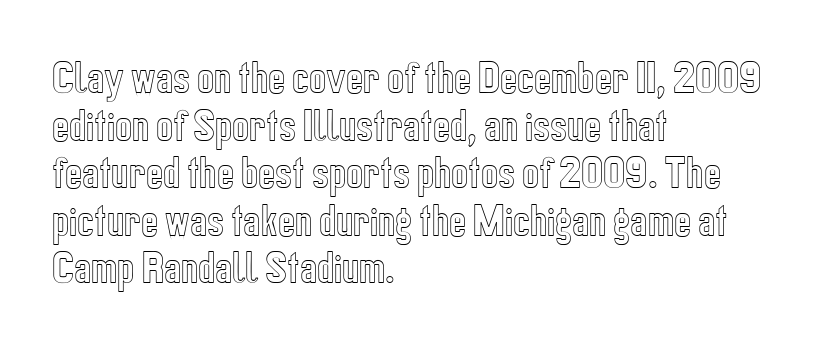
Q: Is the text italic (slanted)? A: No, it is upright.
Q: Is the text underlined? A: No.
Q: How is the paragraph aligned? A: Left-aligned.
Q: Is the spacing between letters normal or unusually wide? A: Normal.
Q: Is the spacing between lines tight, normal or loose? A: Normal.
Q: Width (condensed, normal, or wide)? A: Condensed.
Q: x-height? A: Medium.
Q: Monospaced? A: No.
